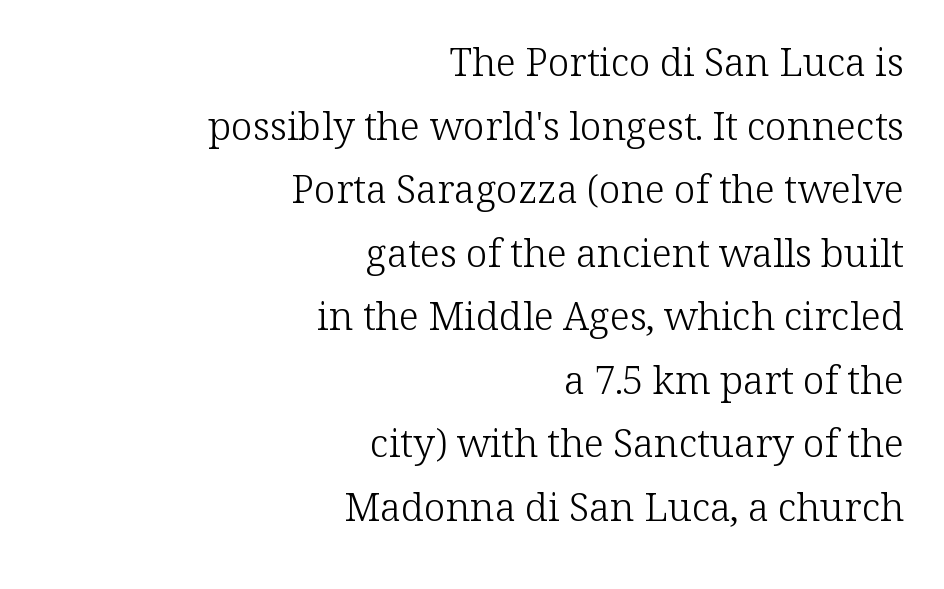
The image shows 39 px light serif type, upright; set right-aligned, normal line spacing (1.63x), normal letter spacing, not underlined; low stroke contrast and a medium x-height.
